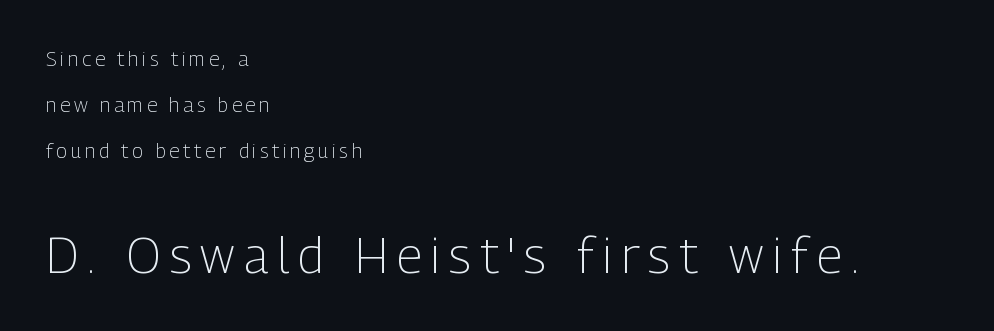
The image shows 50 px light, condensed sans-serif type, upright; set left-aligned, loose line spacing (2.3x), not underlined; the second (bottom) block is 2.5x larger; low stroke contrast and a medium x-height.
